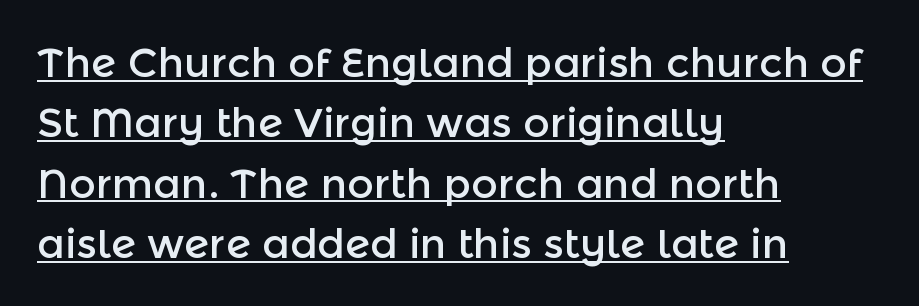
{"serif": "no", "italic": "no", "width": "normal", "x_height": "medium", "monospaced": "no", "underline": "yes", "align": "left", "line_spacing": "normal", "line_spacing_ratio": 1.47, "letter_spacing": "normal", "letter_spacing_em": 0.0, "glyph_px": 41}
